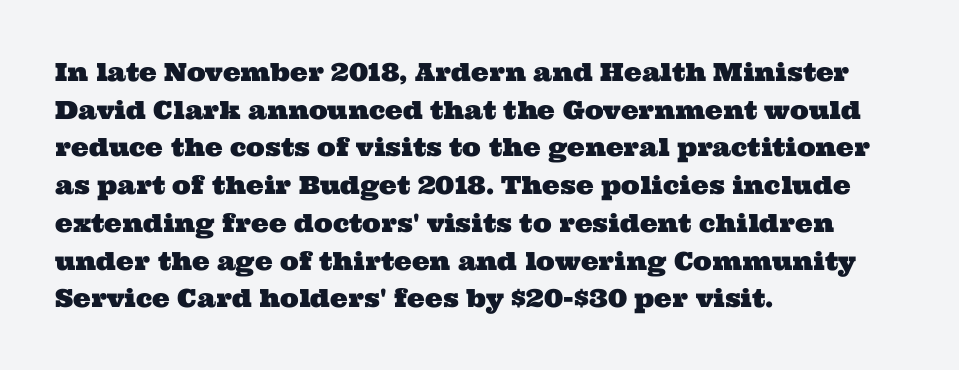
The zone under the glyphs is completely vacant. The letters sit at their default tracking, neither squeezed nor spread. Each line starts at the same left margin while the right side varies. A typesetter would call this leading conventional body-copy spacing.
